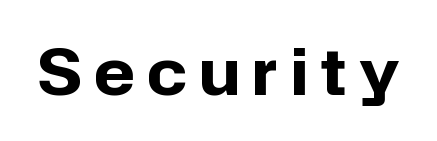
The image shows 64 px bold sans-serif type, upright; set unusually wide letter spacing (+0.2 em), not underlined; low stroke contrast and a medium x-height.
